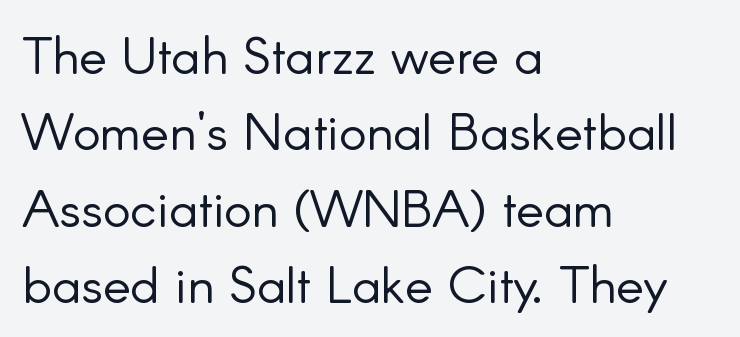
{"serif": "no", "italic": "no", "bold": "no", "weight": "light", "width": "normal", "stroke_contrast": "low", "x_height": "small", "monospaced": "no", "underline": "no", "align": "left", "line_spacing": "normal", "line_spacing_ratio": 1.47, "letter_spacing": "normal", "letter_spacing_em": 0.0, "glyph_px": 52}
